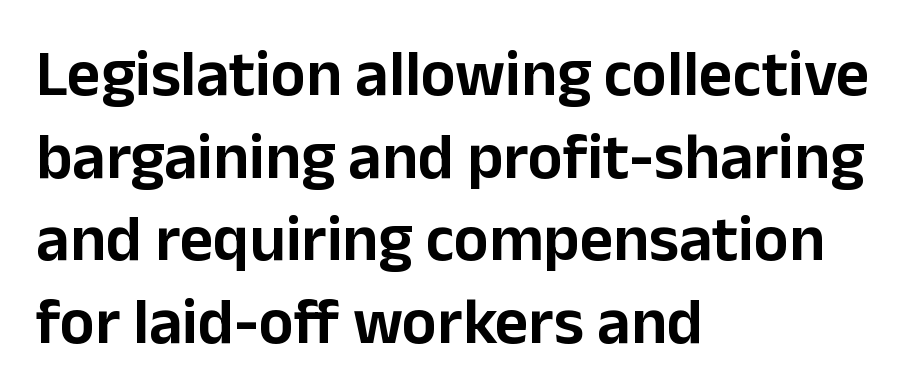
{"serif": "no", "italic": "no", "width": "normal", "stroke_contrast": "low", "x_height": "medium", "monospaced": "no", "underline": "no", "align": "left", "line_spacing": "normal", "line_spacing_ratio": 1.27, "letter_spacing": "normal", "letter_spacing_em": 0.0, "glyph_px": 65}
